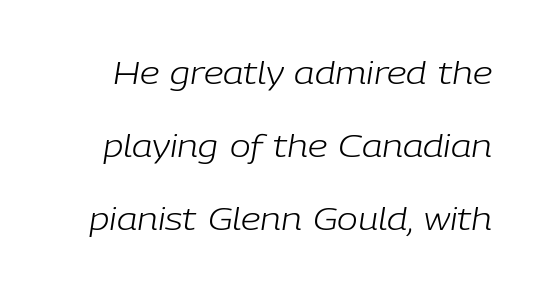
The image shows 31 px light type, italic (leaning right); set loose line spacing (2.35x), normal letter spacing, not underlined; low stroke contrast and a medium x-height.
